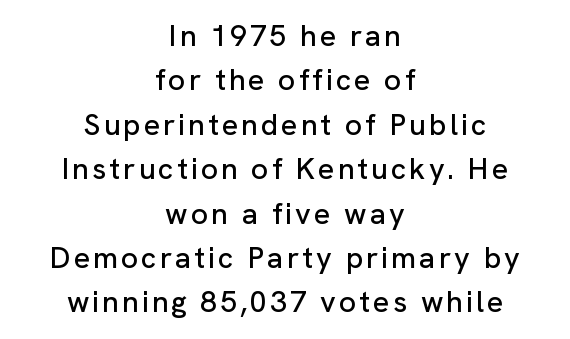
The image shows 30 px sans-serif type, upright; set centered, normal line spacing (1.48x), not underlined; low stroke contrast and a medium x-height.
